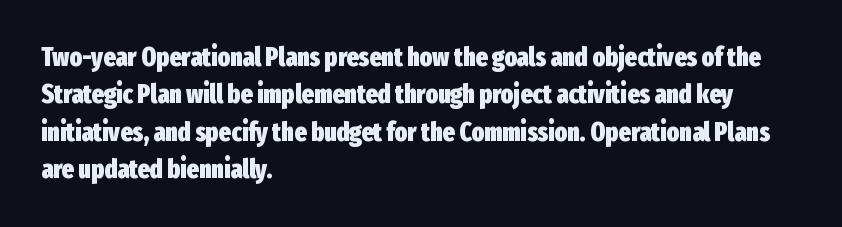
Q: Is the text bold? A: Yes.
Q: Is the text italic (slanted)? A: No, it is upright.
Q: Is the text underlined? A: No.
Q: How is the paragraph aligned? A: Left-aligned.
Q: Is the spacing between letters normal or unusually wide? A: Normal.
Q: Is the spacing between lines tight, normal or loose? A: Normal.
